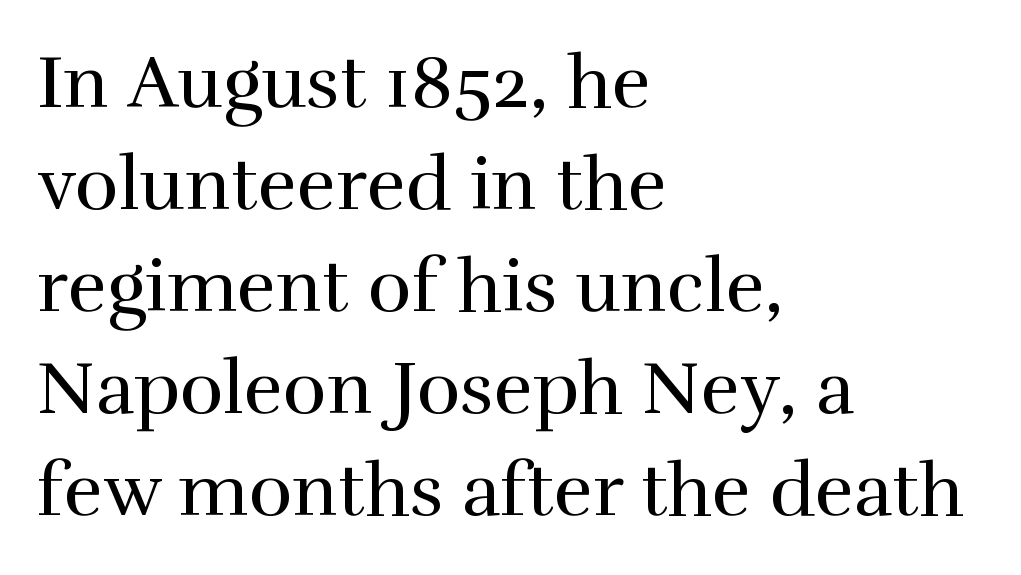
The image shows 74 px regular-weight serif type, upright; set left-aligned, normal line spacing (1.38x), normal letter spacing, not underlined; high stroke contrast and a medium x-height.
